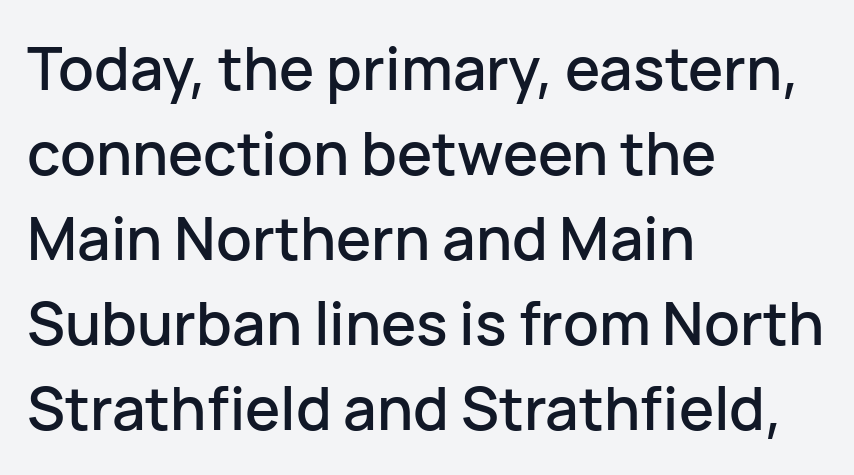
This is the regular roman posture of the typeface. To sum up the face: it is a sans, with no serifs. Here the designer chose a conventional face with non-uniform glyph widths. Compared with a centered layout, this one pins lines to the left instead. Horizontal bands of white between lines are of average thickness.
